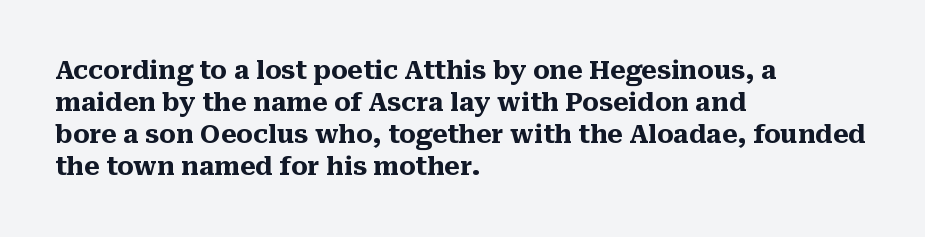
Q: Is the text bold? A: Yes.
Q: Is the text italic (slanted)? A: No, it is upright.
Q: Is the text underlined? A: No.
Q: How is the paragraph aligned? A: Left-aligned.
Q: Is the spacing between letters normal or unusually wide? A: Normal.
Q: Is the spacing between lines tight, normal or loose? A: Normal.
